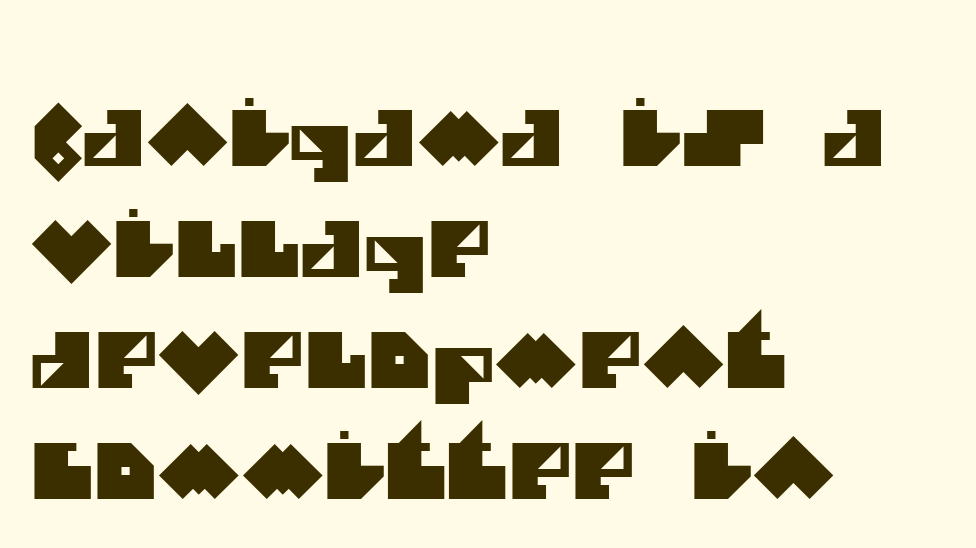
Q: Is the typeface a serif or a sans-serif typeface? A: Sans-serif.
Q: Is the text underlined? A: No.
Q: How is the paragraph aligned? A: Left-aligned.
Q: Is the spacing between letters normal or unusually wide? A: Normal.
Q: Is the spacing between lines tight, normal or loose? A: Normal.
Q: Width (condensed, normal, or wide)? A: Normal.
Q: Stroke contrast? A: Medium.
Q: x-height? A: Large.
Q: Monospaced? A: No.
